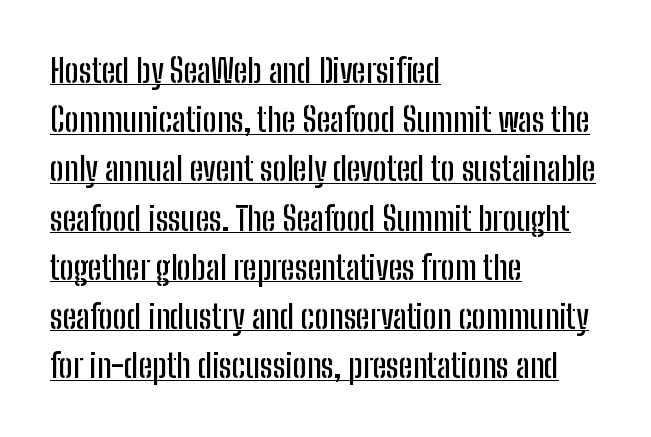
{"serif": "no", "italic": "no", "width": "condensed", "stroke_contrast": "low", "x_height": "medium", "monospaced": "no", "underline": "yes", "align": "left", "line_spacing": "normal", "line_spacing_ratio": 1.49, "letter_spacing": "normal", "letter_spacing_em": 0.0, "glyph_px": 33}
